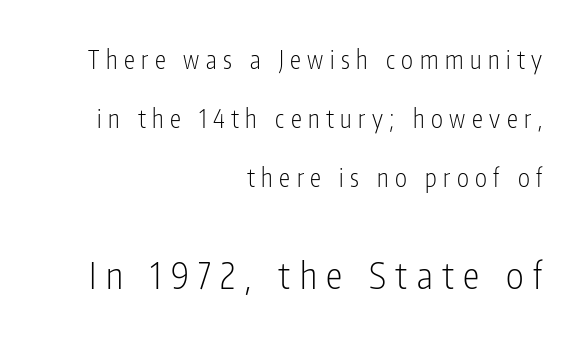
{"serif": "no", "italic": "no", "bold": "no", "weight": "light", "width": "condensed", "stroke_contrast": "low", "x_height": "medium", "monospaced": "no", "underline": "no", "align": "right", "line_spacing": "loose", "line_spacing_ratio": 2.36, "letter_spacing": "wide", "letter_spacing_em": 0.26, "larger_block": "second", "size_ratio": 1.48, "glyph_px": 37}
